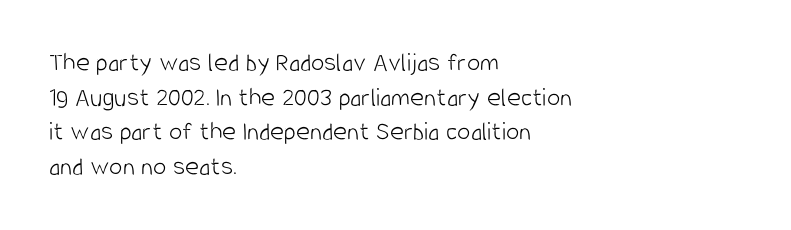
The block of text has a typical density, with ordinary space between rows. Which margin do the lines hug? The left one — the right edge is uneven. The space directly below the letters is spotless. This is the regular roman posture of the typeface. Does extra space separate the letters? No, they use regular spacing.
